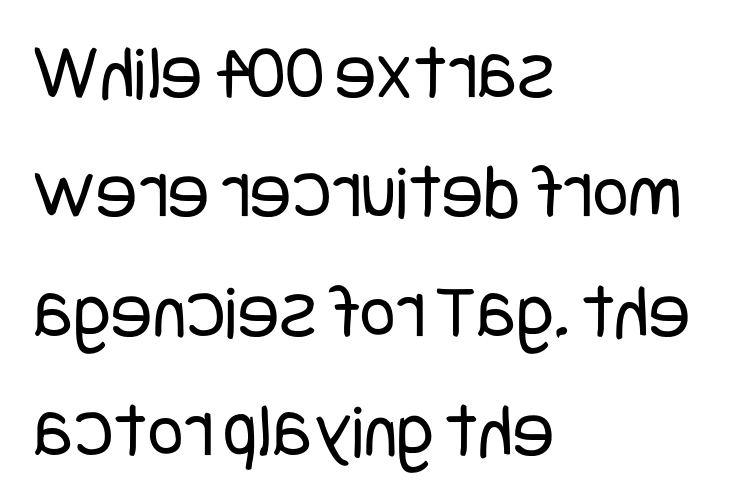
Each row of text sits above clean, open space. Vertical strokes here are truly vertical. Short and long lines alike share a common starting point at left. Is the letter spacing exaggerated? No — it looks like the ordinary default. Summary of vertical rhythm: regular, with standard interline spacing.
